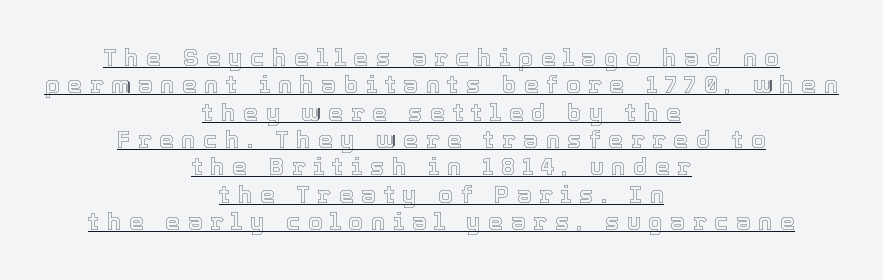
{"italic": "no", "underline": "yes", "align": "center", "line_spacing": "tight", "line_spacing_ratio": 1.14, "letter_spacing": "wide", "letter_spacing_em": 0.31, "glyph_px": 24}
